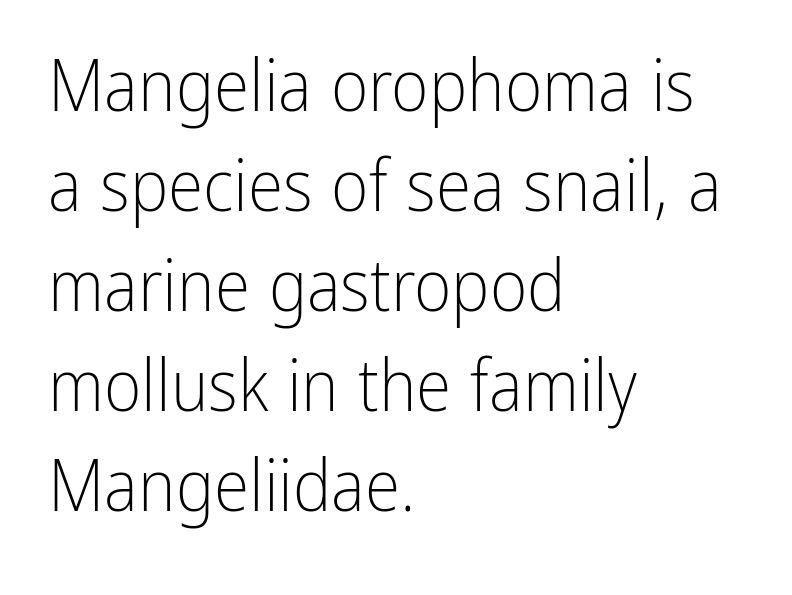
Does extra space separate the letters? No, they use regular spacing. Do the characters align in a grid? No, the font is proportional. Typographically, this falls in the sans-serif category. Heft: none added — not bold. Line beginnings align vertically; line endings do not.
